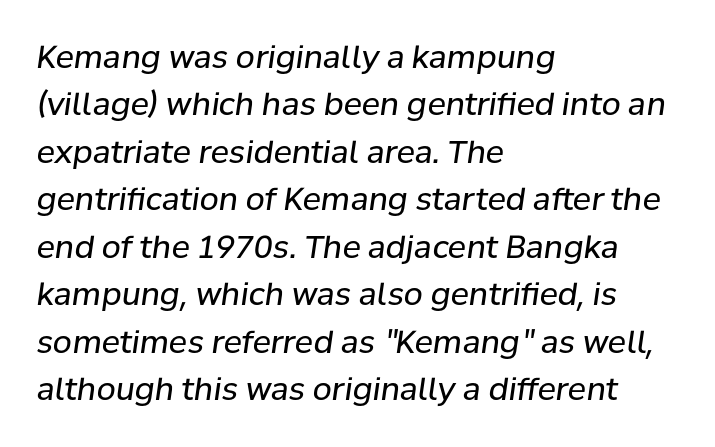
{"italic": "yes", "lean": "right", "slant_degrees": 8, "bold": "no", "weight": "regular", "width": "normal", "stroke_contrast": "low", "x_height": "medium", "monospaced": "no", "underline": "no", "align": "left", "line_spacing": "normal", "line_spacing_ratio": 1.53, "letter_spacing": "normal", "letter_spacing_em": 0.0, "glyph_px": 31}
